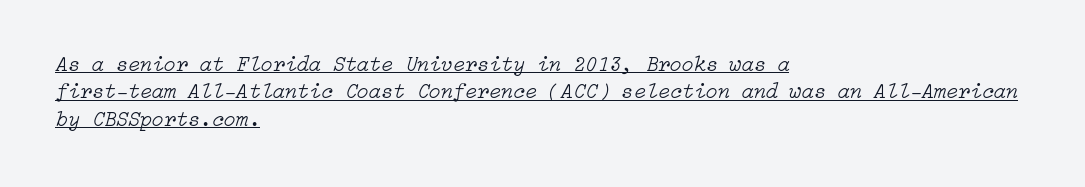
Q: Is the text bold? A: No.
Q: Is the text italic (slanted)? A: Yes, it leans right by about 15 degrees.
Q: Is the text underlined? A: Yes.
Q: How is the paragraph aligned? A: Left-aligned.
Q: Is the spacing between letters normal or unusually wide? A: Normal.
Q: Is the spacing between lines tight, normal or loose? A: Normal.
